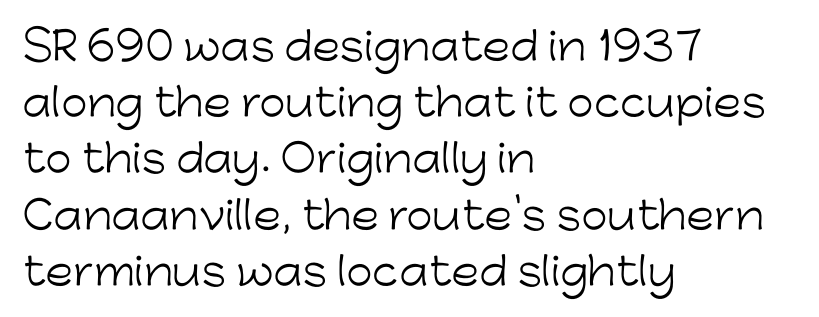
The image shows 38 px light sans-serif type, upright; set left-aligned, normal line spacing (1.48x), normal letter spacing, not underlined; low stroke contrast and a medium x-height.
